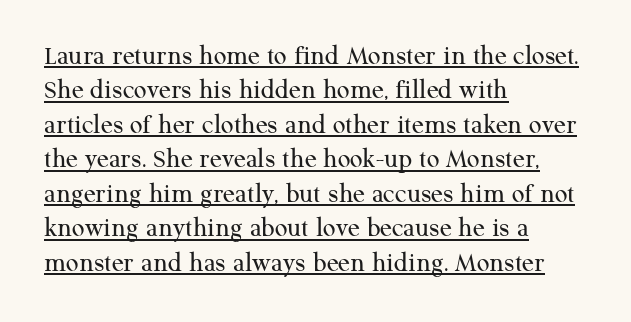
{"serif": "yes", "italic": "no", "bold": "no", "weight": "regular", "width": "normal", "stroke_contrast": "medium", "x_height": "medium", "monospaced": "no", "underline": "yes", "align": "left", "line_spacing_ratio": 1.23, "letter_spacing": "normal", "letter_spacing_em": 0.0, "glyph_px": 28}
